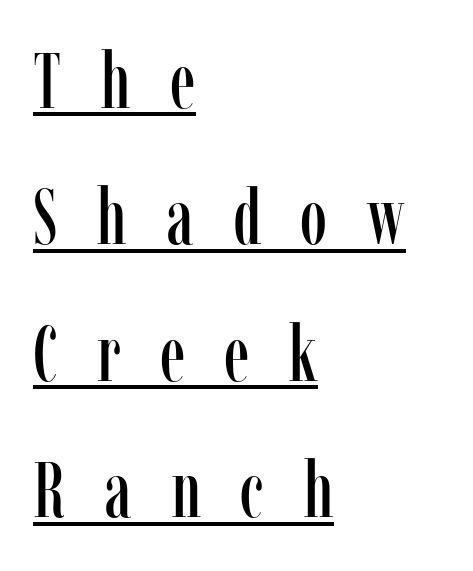
{"serif": "yes", "italic": "no", "width": "condensed", "stroke_contrast": "low", "x_height": "medium", "monospaced": "no", "underline": "yes", "align": "left", "line_spacing_ratio": 1.75, "letter_spacing": "wide", "letter_spacing_em": 0.5, "glyph_px": 78}
